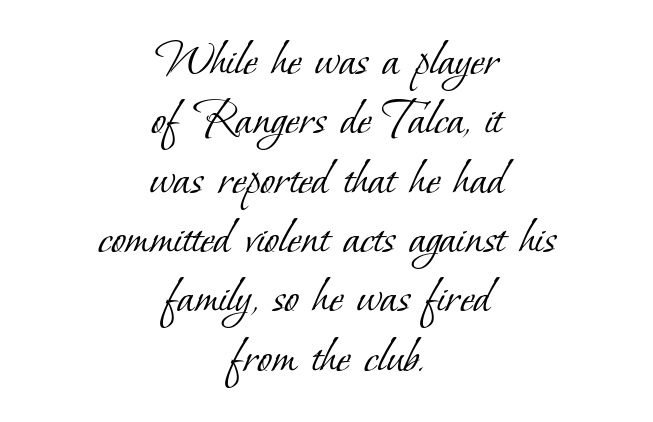
{"serif": "yes", "bold": "no", "weight": "light", "width": "normal", "stroke_contrast": "low", "x_height": "small", "monospaced": "no", "underline": "no", "align": "center", "line_spacing": "tight", "line_spacing_ratio": 1.12, "letter_spacing": "normal", "letter_spacing_em": 0.0, "glyph_px": 53}
